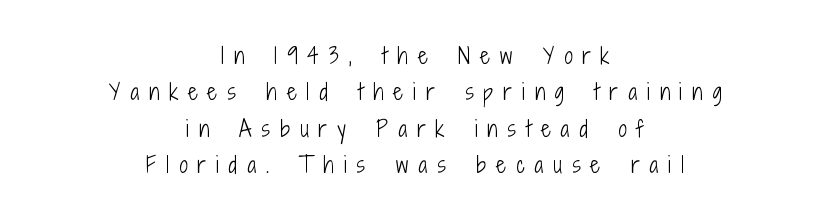
{"italic": "no", "bold": "no", "underline": "no", "align": "center", "line_spacing_ratio": 1.73, "letter_spacing": "wide", "letter_spacing_em": 0.48, "glyph_px": 21}
